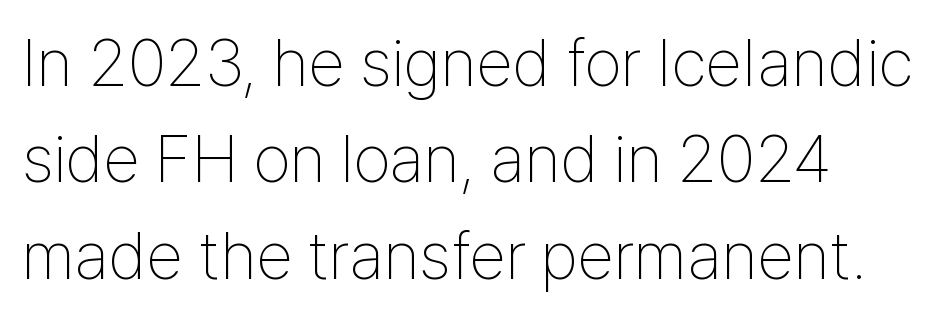
Tracking value appears to be zero — textbook default spacing. This sample uses an upright cut, with every glyph sitting square on the baseline. A typesetter would call this proportional, since set widths differ per character. The strip under each line holds only bare page. Note: no serifs on the glyphs.
